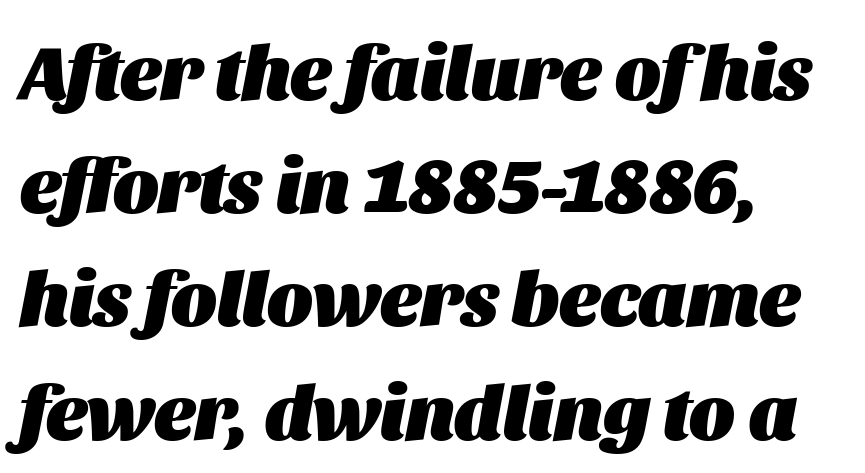
The image shows 77 px heavy type, italic (leaning right); set left-aligned, normal line spacing (1.47x), normal letter spacing, not underlined; medium stroke contrast and a large x-height.
